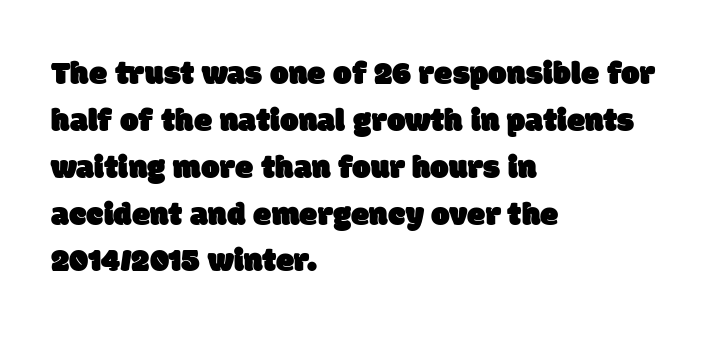
Is the letter spacing exaggerated? No — it looks like the ordinary default. Line spacing here is normal. The letters advance in unequal steps, a hallmark of proportional type. Grotesque or geometric, the face here clearly has no serifs. Unmarked baselines from the first word to the last.
